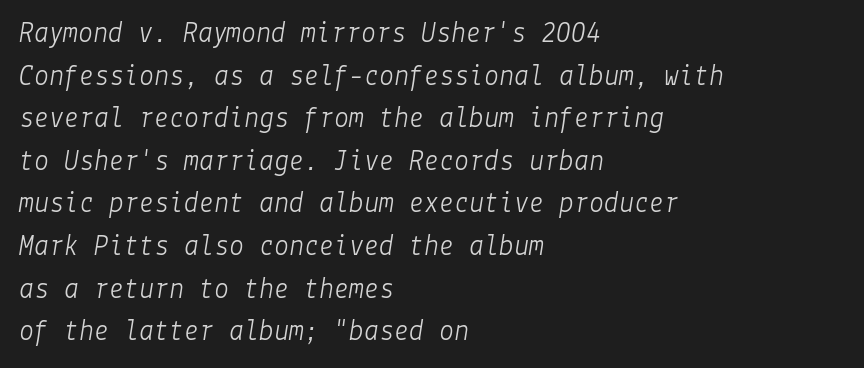
A clean baseline with only descenders dipping below it. This sample keeps an unexceptional amount of space between lines. How are the letters spaced? Ordinarily, with no added tracking. Designer's note — italics engaged. Does the copy run flush right? No — it runs flush left.
